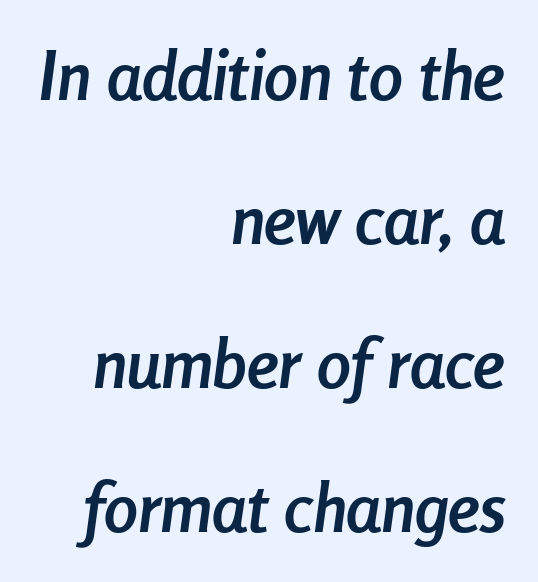
{"italic": "yes", "lean": "right", "slant_degrees": 8, "bold": "yes", "weight": "semibold", "width": "condensed", "stroke_contrast": "low", "x_height": "medium", "monospaced": "no", "underline": "no", "align": "right", "line_spacing": "loose", "line_spacing_ratio": 2.12, "letter_spacing": "normal", "letter_spacing_em": 0.0, "glyph_px": 68}
